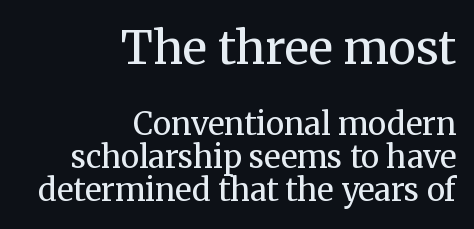
Style check: upright. In terms of letterspacing, this is plain default setting. You could not count columns in this text — the font is proportionally spaced. Typesetter's note — upper block bumped up in size, lower block left smaller. This is serif lettering, the kind often seen in printed books.
